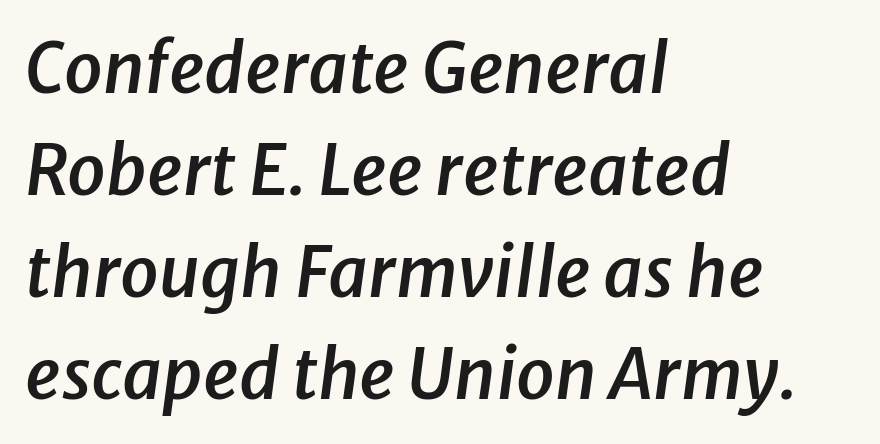
Q: Is the text bold? A: Semi-bold.
Q: Is the text italic (slanted)? A: Yes, it leans right by about 8 degrees.
Q: Is the text underlined? A: No.
Q: How is the paragraph aligned? A: Left-aligned.
Q: Is the spacing between letters normal or unusually wide? A: Normal.
Q: Is the spacing between lines tight, normal or loose? A: Normal.
Q: Width (condensed, normal, or wide)? A: Normal.
Q: Stroke contrast? A: Low.
Q: x-height? A: Medium.
Q: Monospaced? A: No.
